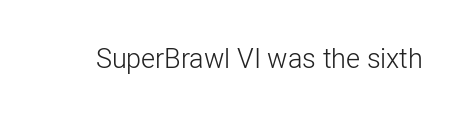
Q: Is the text bold? A: No.
Q: Is the text italic (slanted)? A: No, it is upright.
Q: Is the text underlined? A: No.
Q: Is the spacing between letters normal or unusually wide? A: Normal.
